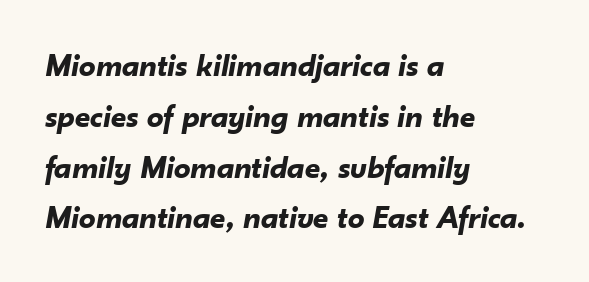
This sample is left-justified, so line endings fall wherever the words run out. Honestly, the letter spacing is just normal — you wouldn't notice it. The lines sit at an ordinary, default distance from one another. Proportional: the letters do not fall into vertical columns. Yep, that's italic — everything's leaning.
